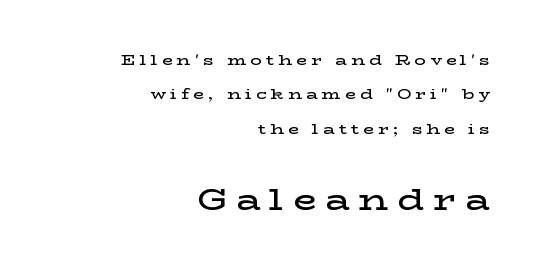
Q: Is the text bold? A: Semi-bold.
Q: Is the text italic (slanted)? A: No, it is upright.
Q: Is the typeface a serif or a sans-serif typeface? A: Serif.
Q: Is the text underlined? A: No.
Q: How is the paragraph aligned? A: Right-aligned.
Q: Is the spacing between letters normal or unusually wide? A: Unusually wide.
Q: Is the spacing between lines tight, normal or loose? A: Loose.
Q: Which block of text is set in a larger size, the first (top) or the second (bottom)? A: The second (bottom) one.
Q: Width (condensed, normal, or wide)? A: Wide.
Q: Stroke contrast? A: Low.
Q: x-height? A: Medium.
Q: Monospaced? A: No.
